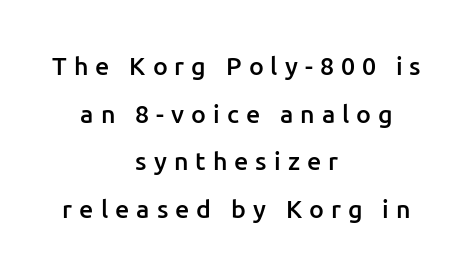
The image shows 25 px text type, upright; set centered, loose line spacing (1.91x), unusually wide letter spacing (+0.28 em), not underlined.
